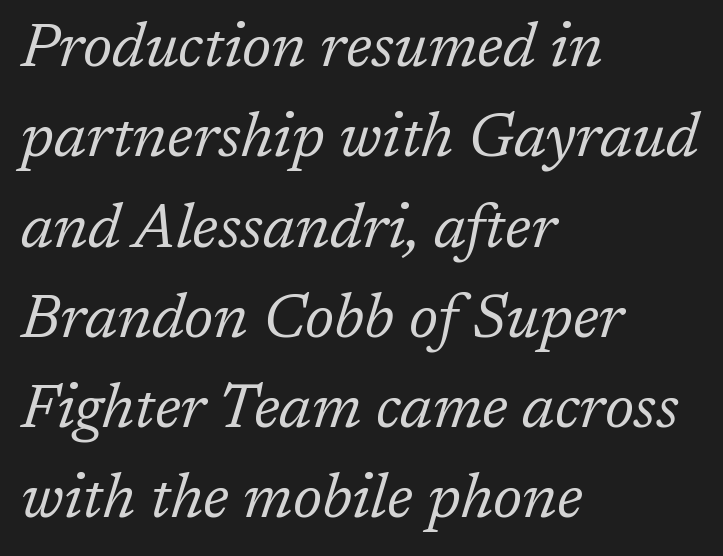
Line spacing here is normal. Decoration check: the copy has no underline. On a weight scale, this lands at 450 or below. Italic? Definitely — the glyphs are oblique. Leftover space on each line is placed entirely after the last word.
